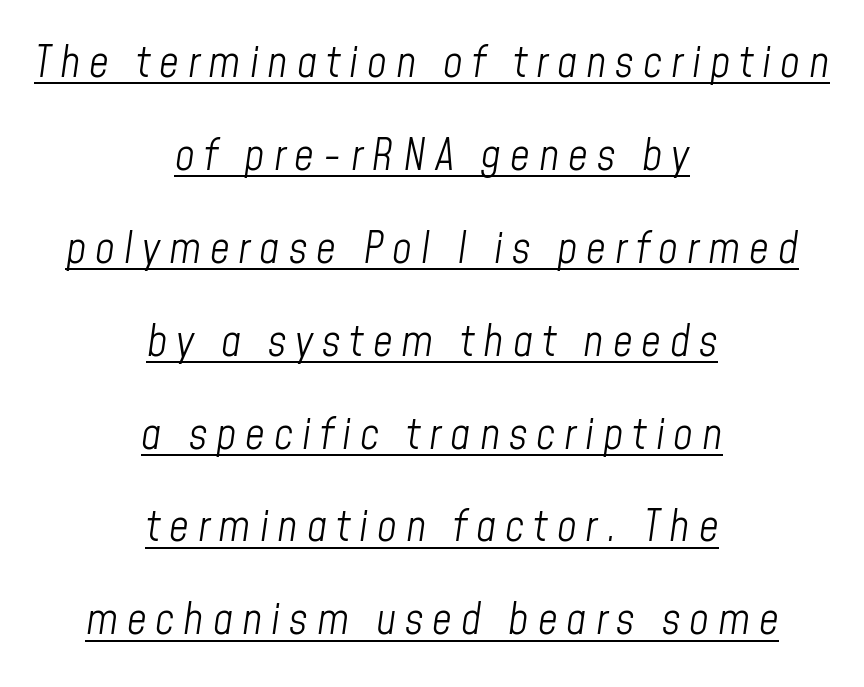
Q: Is the text bold? A: No.
Q: Is the text italic (slanted)? A: Yes, it leans right by about 8 degrees.
Q: Is the text underlined? A: Yes.
Q: How is the paragraph aligned? A: Centered.
Q: Is the spacing between letters normal or unusually wide? A: Unusually wide.
Q: Is the spacing between lines tight, normal or loose? A: Loose.
Q: Width (condensed, normal, or wide)? A: Condensed.
Q: Stroke contrast? A: Low.
Q: x-height? A: Medium.
Q: Monospaced? A: No.
